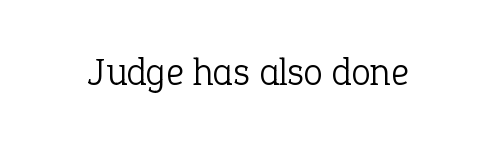
The image shows 39 px light serif type, upright; set normal letter spacing, not underlined; low stroke contrast and a medium x-height.
